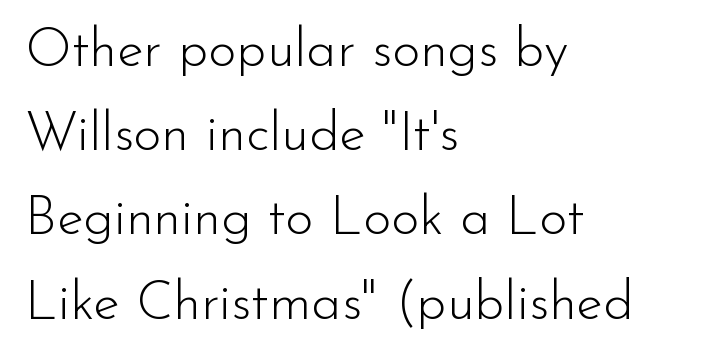
Q: Is the text bold? A: No.
Q: Is the text italic (slanted)? A: No, it is upright.
Q: Is the typeface a serif or a sans-serif typeface? A: Sans-serif.
Q: Is the text underlined? A: No.
Q: How is the paragraph aligned? A: Left-aligned.
Q: Is the spacing between letters normal or unusually wide? A: Normal.
Q: Is the spacing between lines tight, normal or loose? A: Normal.
Q: Width (condensed, normal, or wide)? A: Normal.
Q: Stroke contrast? A: Low.
Q: x-height? A: Small.
Q: Monospaced? A: No.
